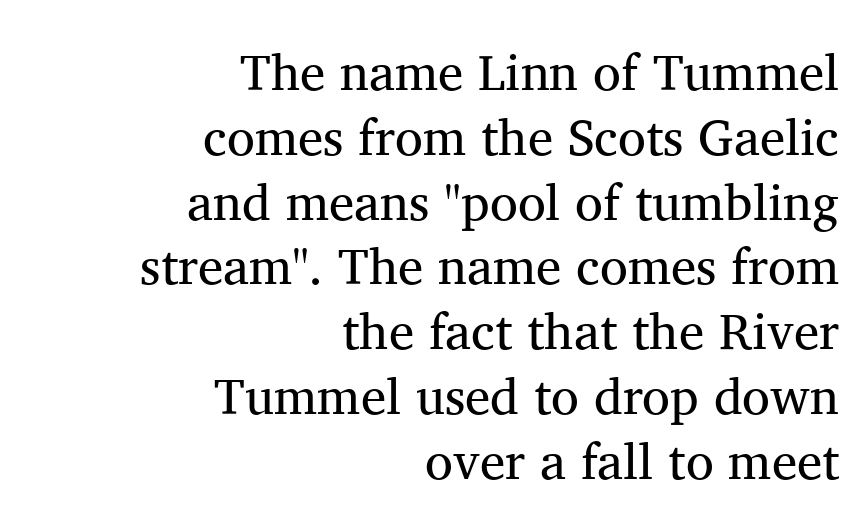
Q: Is the text bold? A: No.
Q: Is the text italic (slanted)? A: No, it is upright.
Q: Is the typeface a serif or a sans-serif typeface? A: Serif.
Q: Is the text underlined? A: No.
Q: How is the paragraph aligned? A: Right-aligned.
Q: Is the spacing between letters normal or unusually wide? A: Normal.
Q: Is the spacing between lines tight, normal or loose? A: Normal.
Q: Width (condensed, normal, or wide)? A: Normal.
Q: Stroke contrast? A: Medium.
Q: x-height? A: Medium.
Q: Monospaced? A: No.
